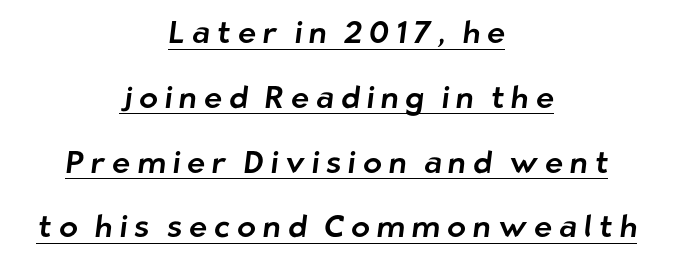
The image shows 31 px sans-serif type; set centered, loose line spacing (2.09x), unusually wide letter spacing (+0.22 em), underlined; low stroke contrast and a medium x-height.
